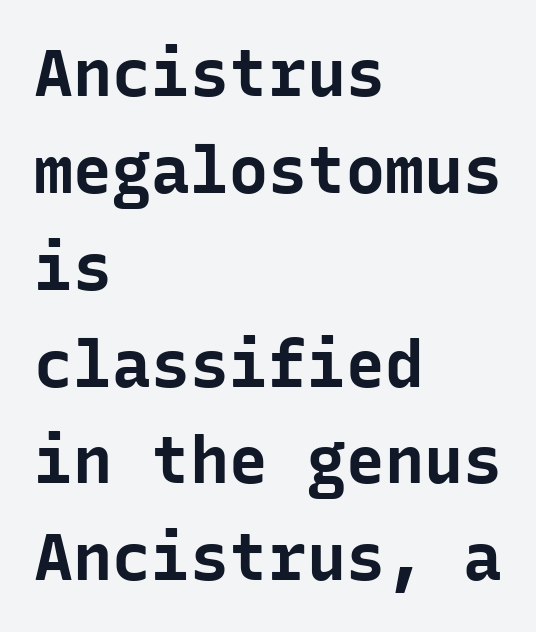
The image shows 65 px bold sans-serif type, upright, monospaced; set left-aligned, normal line spacing (1.49x), normal letter spacing, not underlined; low stroke contrast and a medium x-height.
